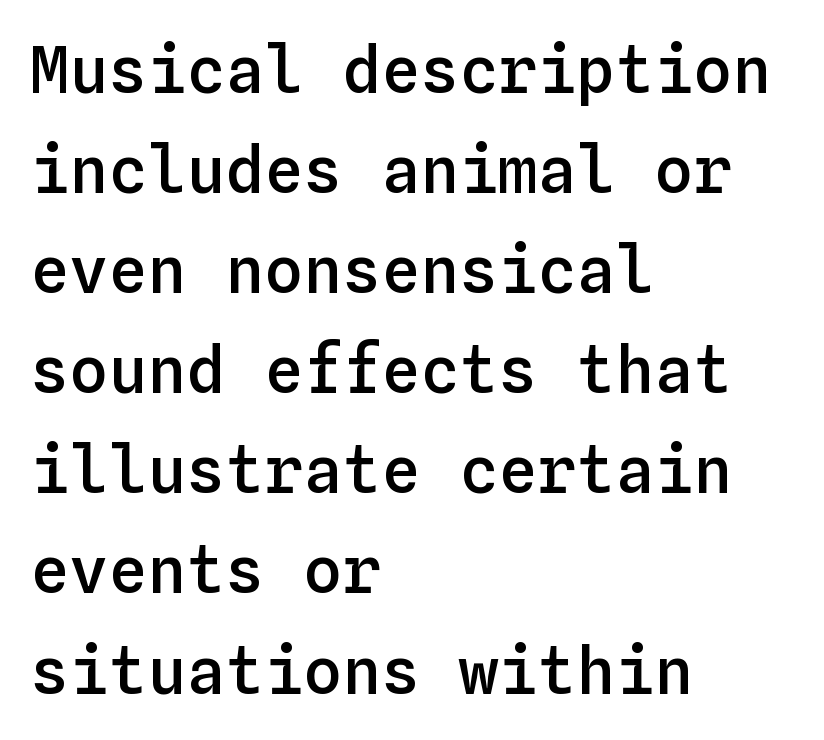
Q: Is the text bold? A: Semi-bold.
Q: Is the text italic (slanted)? A: No, it is upright.
Q: Is the text underlined? A: No.
Q: How is the paragraph aligned? A: Left-aligned.
Q: Is the spacing between letters normal or unusually wide? A: Normal.
Q: Is the spacing between lines tight, normal or loose? A: Normal.
Q: Width (condensed, normal, or wide)? A: Normal.
Q: Stroke contrast? A: Low.
Q: x-height? A: Medium.
Q: Monospaced? A: Yes.
